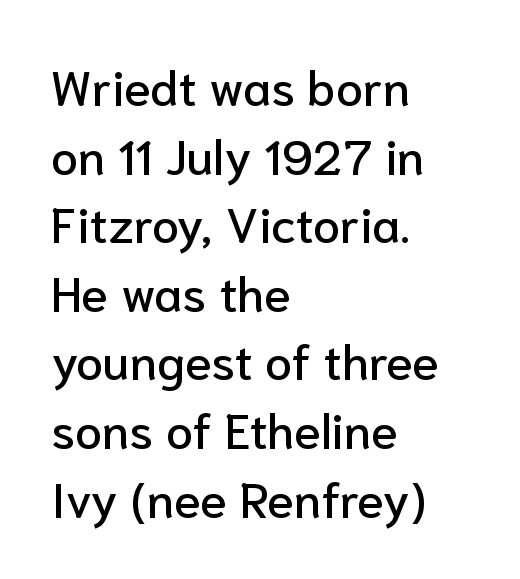
The type family on display is of the sans-serif kind. This sample has the flowing, uneven cadence of proportional lettering. The passage shown stacks its lines at a standard gap. Does the lettering tilt? It doesn't — this is upright. There is no visible air inserted between adjacent glyphs. Letters rest on an invisible, unmarked baseline.
